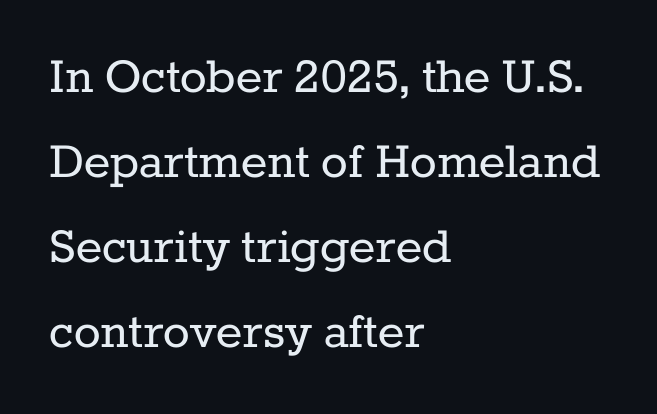
The image shows 56 px regular-weight serif type, upright; set left-aligned, normal line spacing (1.52x), normal letter spacing, not underlined; low stroke contrast and a medium x-height.
